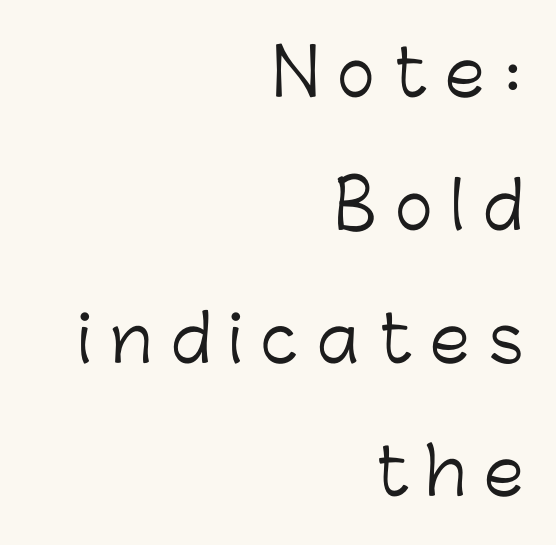
Each letter keeps its own natural width here, so spacing adapts to shape. Every row of glyphs terminates at an identical x-position on the right. Stems here are at most as thick as an everyday book face. The tracking reads as deliberately expanded to a designer's eye.
